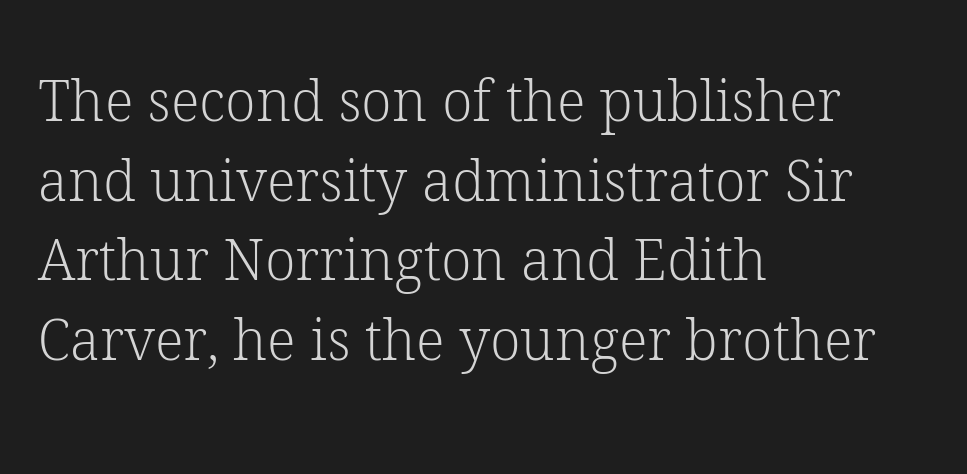
Short and long lines alike share a common starting point at left. The typography opts for an upright posture over an oblique one. The designer went with a serif here, giving each stem small feet. Tracking value appears to be zero — textbook default spacing. Unbolded letterforms with no extra heft. Any mark beneath the type? The region is blank.
